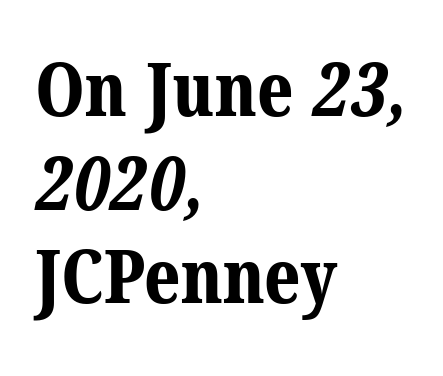
Q: Is the text bold? A: Yes.
Q: Is the typeface a serif or a sans-serif typeface? A: Serif.
Q: Is the text underlined? A: No.
Q: How is the paragraph aligned? A: Left-aligned.
Q: Is the spacing between letters normal or unusually wide? A: Normal.
Q: Is the spacing between lines tight, normal or loose? A: Normal.
Q: Width (condensed, normal, or wide)? A: Normal.
Q: Stroke contrast? A: Medium.
Q: x-height? A: Medium.
Q: Monospaced? A: No.
